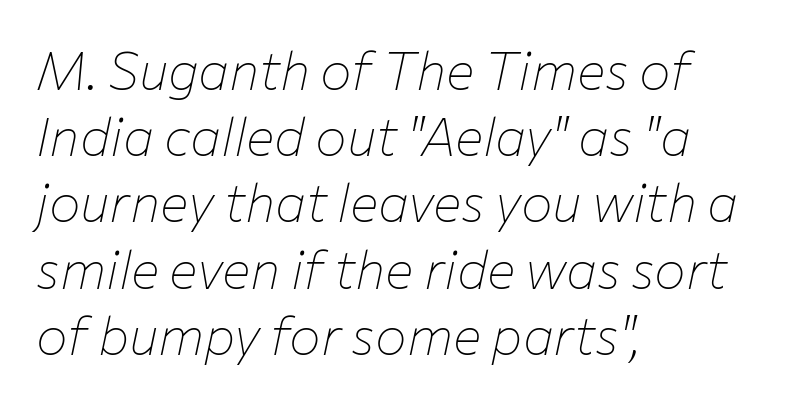
{"italic": "yes", "lean": "right", "slant_degrees": 12, "bold": "no", "weight": "thin", "width": "normal", "stroke_contrast": "low", "x_height": "medium", "monospaced": "no", "underline": "no", "align": "left", "line_spacing": "normal", "line_spacing_ratio": 1.25, "letter_spacing": "normal", "letter_spacing_em": 0.0, "glyph_px": 53}
